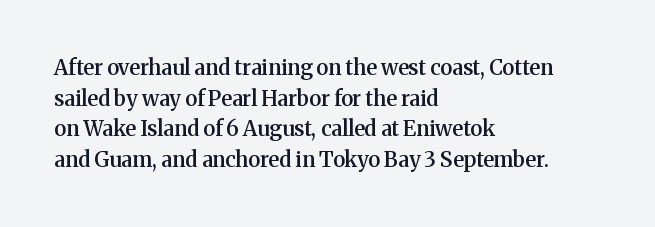
Q: Is the text bold? A: Semi-bold.
Q: Is the text italic (slanted)? A: No, it is upright.
Q: Is the text underlined? A: No.
Q: How is the paragraph aligned? A: Left-aligned.
Q: Is the spacing between letters normal or unusually wide? A: Normal.
Q: Is the spacing between lines tight, normal or loose? A: Normal.
